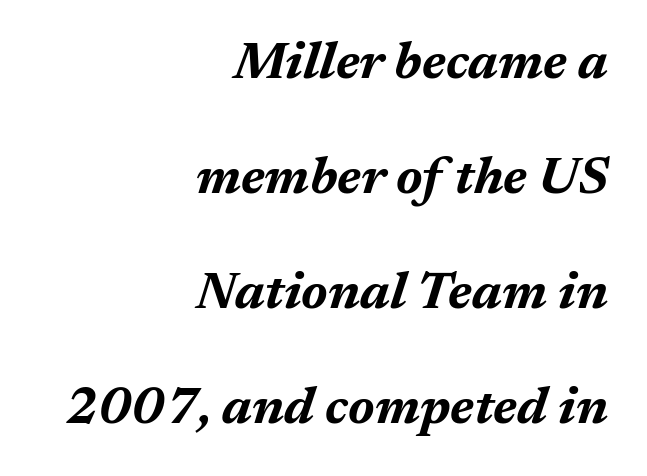
Q: Is the text bold? A: Yes.
Q: Is the text italic (slanted)? A: Yes, it leans right by about 17 degrees.
Q: Is the text underlined? A: No.
Q: How is the paragraph aligned? A: Right-aligned.
Q: Is the spacing between letters normal or unusually wide? A: Normal.
Q: Is the spacing between lines tight, normal or loose? A: Loose.
Q: Width (condensed, normal, or wide)? A: Normal.
Q: Stroke contrast? A: Medium.
Q: x-height? A: Medium.
Q: Monospaced? A: No.
